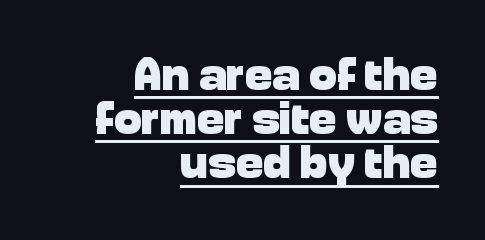
{"serif": "no", "italic": "no", "bold": "yes", "weight": "heavy", "width": "normal", "stroke_contrast": "low", "x_height": "medium", "monospaced": "no", "underline": "yes", "align": "right", "line_spacing": "tight", "line_spacing_ratio": 0.96, "letter_spacing": "normal", "letter_spacing_em": 0.0, "glyph_px": 46}
